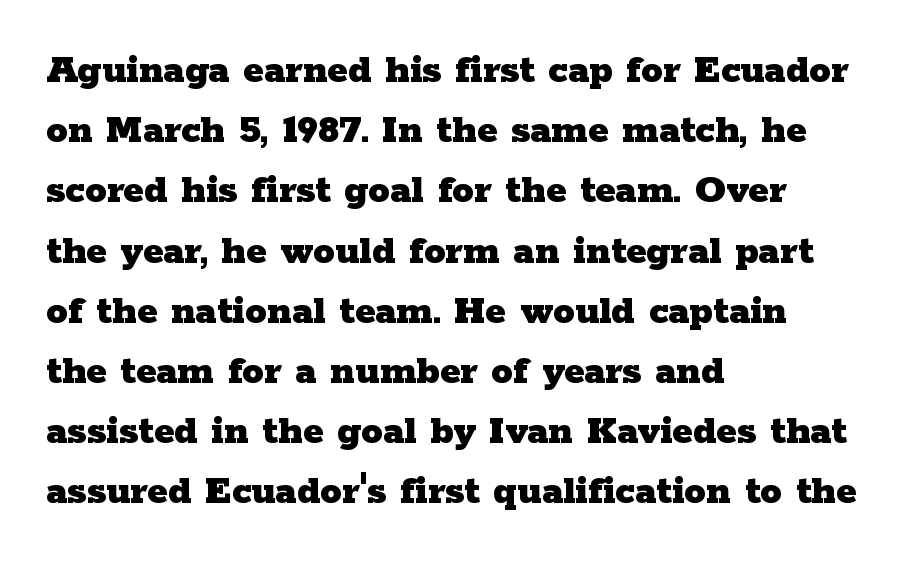
{"serif": "yes", "italic": "no", "bold": "yes", "weight": "heavy", "width": "wide", "stroke_contrast": "low", "x_height": "medium", "monospaced": "no", "underline": "no", "align": "left", "line_spacing": "normal", "line_spacing_ratio": 1.4, "letter_spacing": "normal", "letter_spacing_em": 0.0, "glyph_px": 43}
